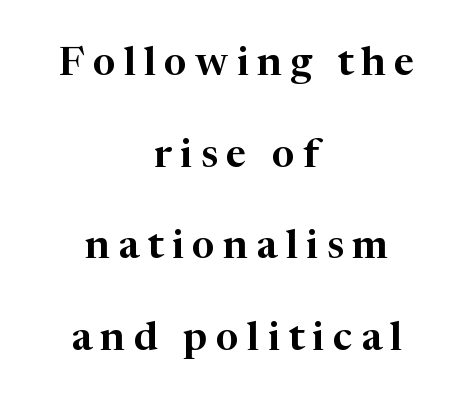
{"serif": "yes", "italic": "no", "width": "normal", "stroke_contrast": "high", "x_height": "medium", "monospaced": "no", "underline": "no", "align": "center", "line_spacing": "loose", "line_spacing_ratio": 2.29, "letter_spacing": "wide", "letter_spacing_em": 0.21, "glyph_px": 40}
